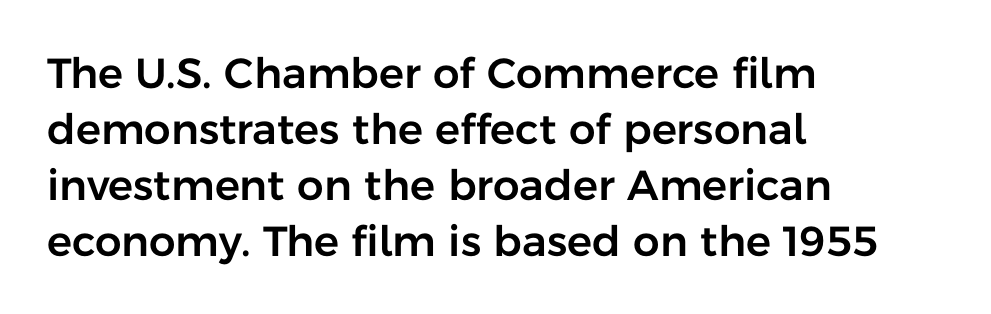
{"serif": "no", "italic": "no", "width": "normal", "stroke_contrast": "low", "x_height": "medium", "monospaced": "no", "underline": "no", "align": "left", "line_spacing": "normal", "line_spacing_ratio": 1.33, "letter_spacing": "normal", "letter_spacing_em": 0.0, "glyph_px": 42}
